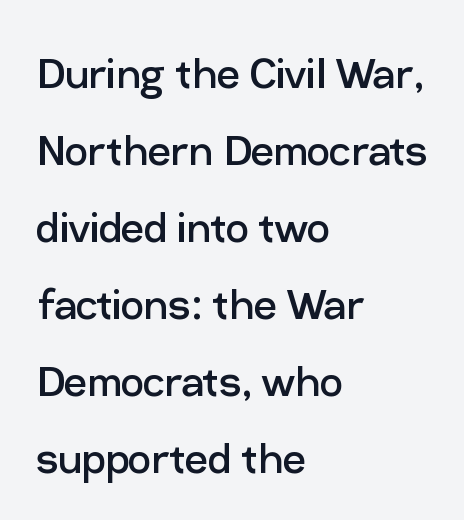
Nothing unusual about the tracking: characters are spaced as the font intends. Ordinary non-slanted type is in use. Interline gaps are of average width in this sample. Left-aligned paragraph, ragged on the right.
